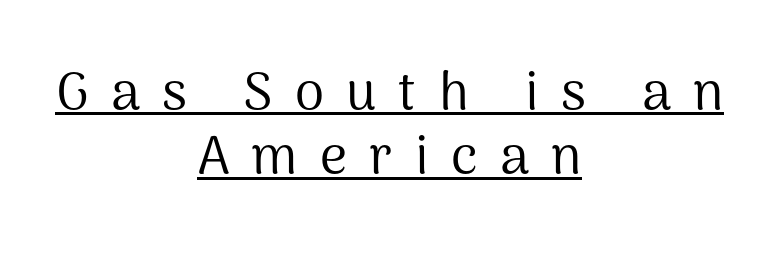
Q: Is the text bold? A: No.
Q: Is the text italic (slanted)? A: No, it is upright.
Q: Is the typeface a serif or a sans-serif typeface? A: Sans-serif.
Q: Is the text underlined? A: Yes.
Q: How is the paragraph aligned? A: Centered.
Q: Is the spacing between letters normal or unusually wide? A: Unusually wide.
Q: Width (condensed, normal, or wide)? A: Normal.
Q: Stroke contrast? A: Medium.
Q: x-height? A: Medium.
Q: Monospaced? A: No.
